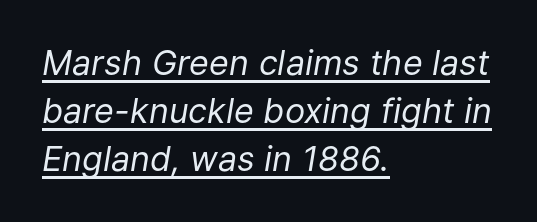
The image shows 34 px regular-weight type, italic (leaning right); set left-aligned, normal line spacing (1.41x), normal letter spacing, underlined; low stroke contrast and a medium x-height.
